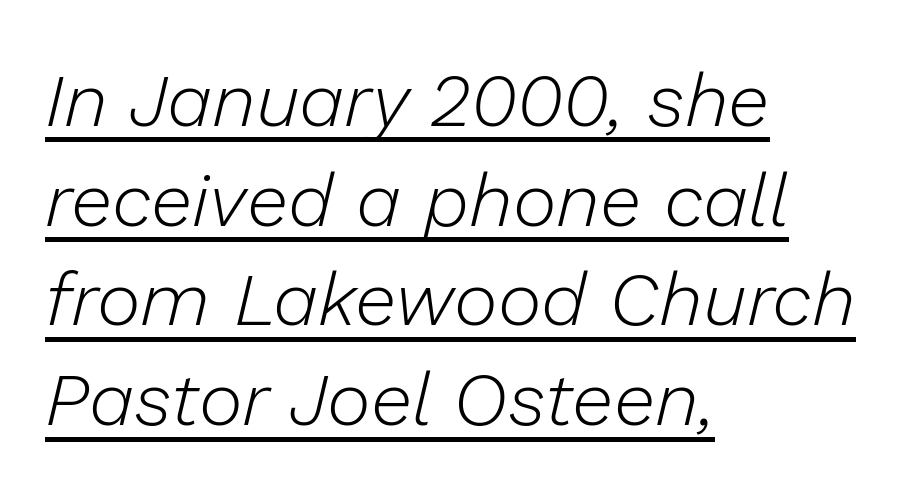
{"italic": "yes", "lean": "right", "slant_degrees": 13, "bold": "no", "weight": "light", "width": "normal", "stroke_contrast": "low", "x_height": "medium", "monospaced": "no", "underline": "yes", "align": "left", "line_spacing": "normal", "line_spacing_ratio": 1.33, "letter_spacing": "normal", "letter_spacing_em": 0.0, "glyph_px": 75}
